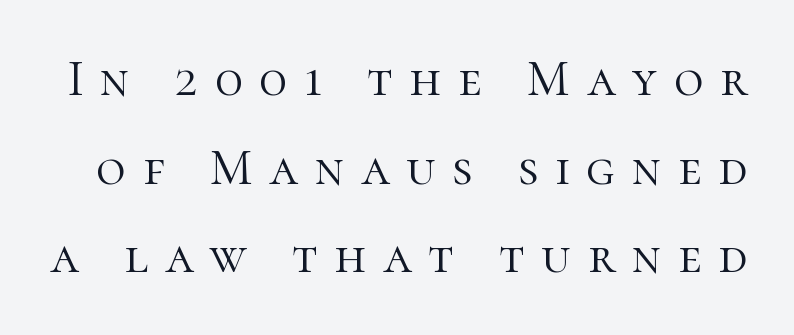
The image shows 51 px light serif type, upright; set line spacing 1.74x, unusually wide letter spacing (+0.33 em), not underlined; high stroke contrast and a medium x-height.
